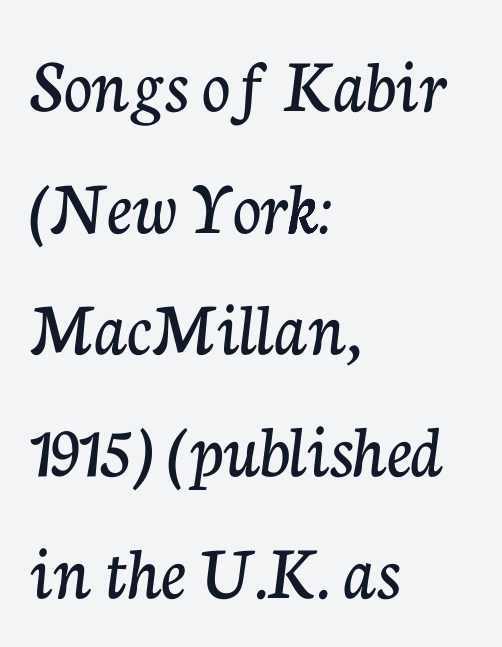
{"serif": "yes", "width": "normal", "stroke_contrast": "low", "x_height": "medium", "monospaced": "no", "underline": "no", "align": "left", "line_spacing": "normal", "line_spacing_ratio": 1.56, "letter_spacing": "normal", "letter_spacing_em": 0.0, "glyph_px": 78}
